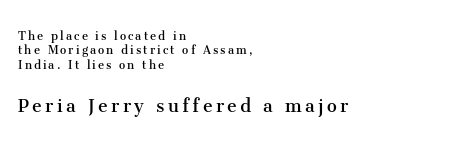
The image shows 22 px text type, upright; set left-aligned, tight line spacing (1.02x), not underlined; the second (bottom) block is 1.57x larger.
